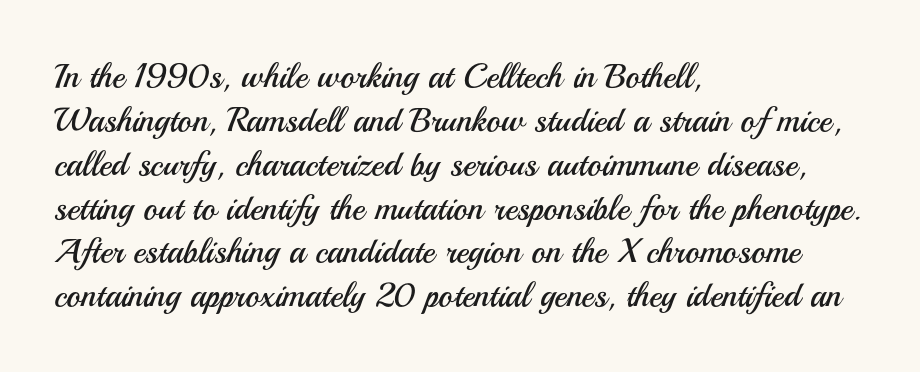
Here the designer chose a conventional face with non-uniform glyph widths. Each row of text sits above clean, open space. This reads as an unemphasized weight, regular at the heaviest. This rendering leaves character spacing at its baseline value. Nothing sits at the stroke ends, so this counts as sans-serif.
